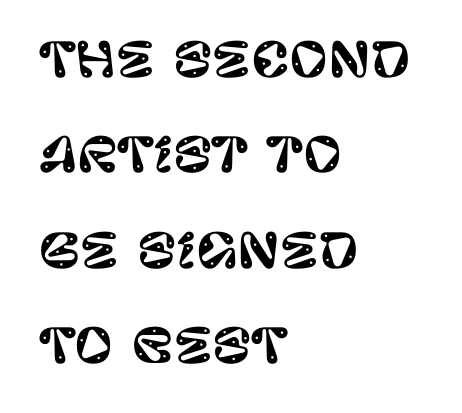
The image shows 47 px sans-serif type; set left-aligned, loose line spacing (2.03x), normal letter spacing, not underlined; low stroke contrast and a large x-height.
